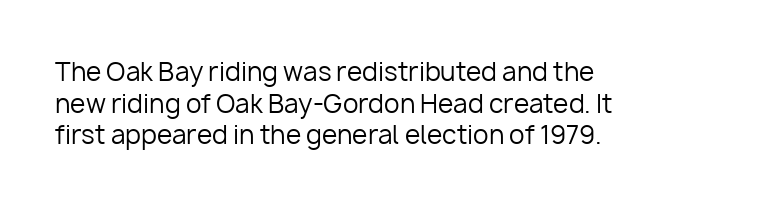
The image shows 25 px text type, upright; set left-aligned, normal line spacing (1.27x), normal letter spacing, not underlined.
